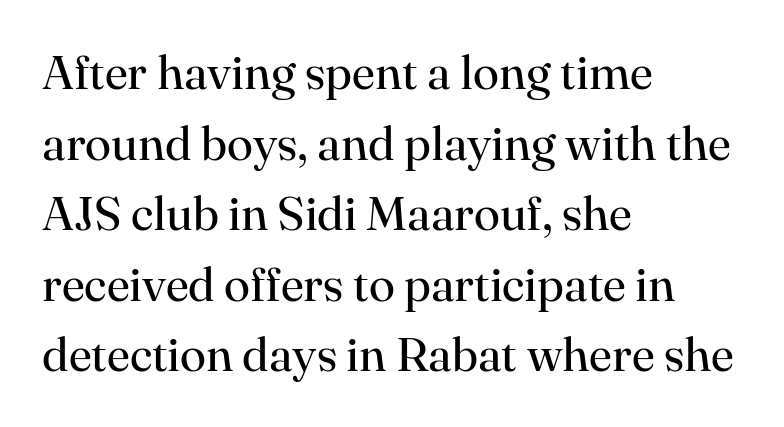
{"serif": "yes", "italic": "no", "bold": "no", "weight": "regular", "width": "normal", "stroke_contrast": "high", "x_height": "small", "monospaced": "no", "underline": "no", "align": "left", "line_spacing": "normal", "line_spacing_ratio": 1.47, "letter_spacing": "normal", "letter_spacing_em": 0.0, "glyph_px": 48}
